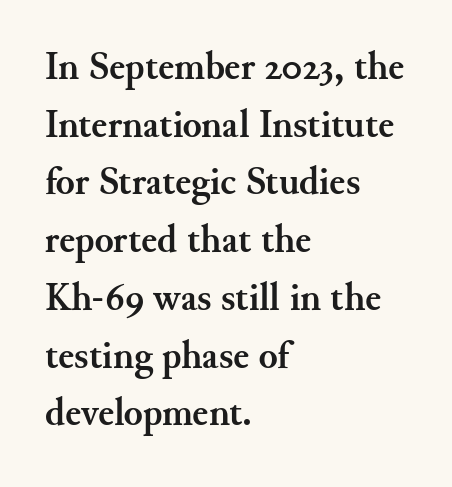
Spacing between characters is what you'd get straight out of the box. The glyphs in this specimen are seriffed. The string is rendered with underlining switched off. Students, observe: this is what conventionally led text looks like.
